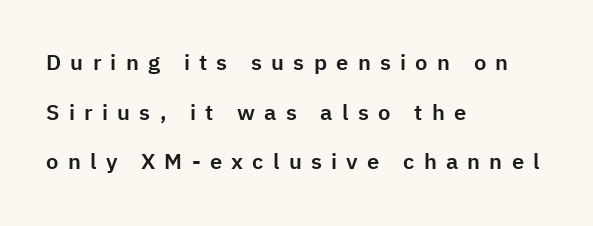
{"italic": "no", "underline": "no", "align": "left", "line_spacing": "loose", "line_spacing_ratio": 2.26, "letter_spacing": "wide", "letter_spacing_em": 0.42, "glyph_px": 22}
